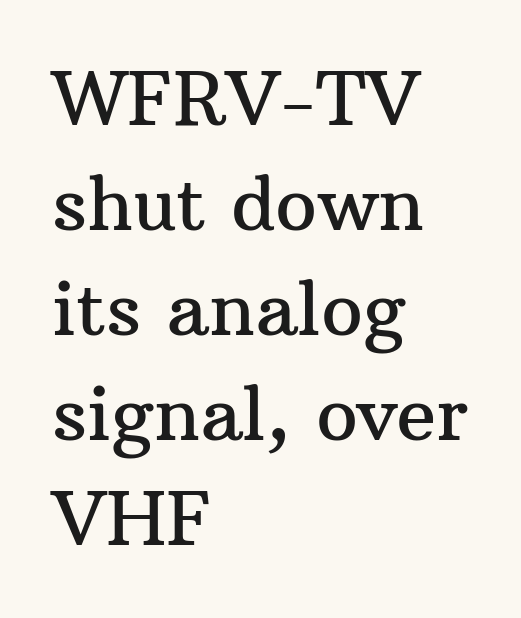
{"serif": "yes", "italic": "no", "width": "normal", "stroke_contrast": "medium", "x_height": "medium", "monospaced": "no", "underline": "no", "align": "left", "line_spacing": "normal", "line_spacing_ratio": 1.42, "letter_spacing": "normal", "letter_spacing_em": 0.0, "glyph_px": 74}
